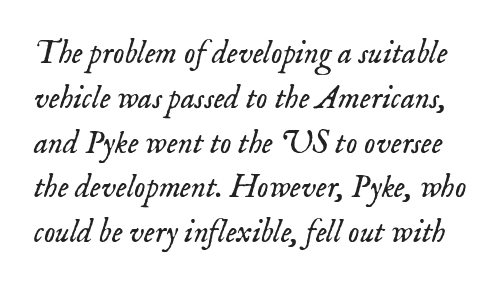
The image shows 32 px light serif type, italic (leaning right); set normal line spacing (1.4x), normal letter spacing, not underlined; low stroke contrast and a small x-height.
